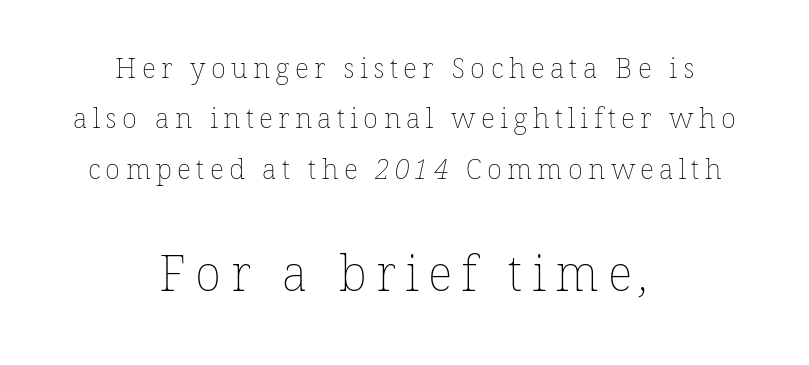
{"bold": "no", "weight": "thin", "width": "normal", "stroke_contrast": "low", "x_height": "medium", "monospaced": "no", "underline": "no", "align": "center", "line_spacing_ratio": 1.8, "larger_block": "second", "size_ratio": 1.75, "glyph_px": 49}
